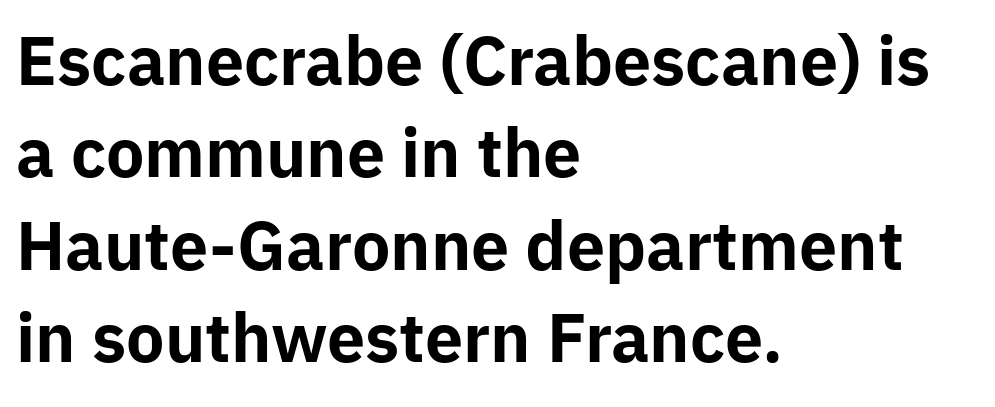
Q: Is the text bold? A: Yes.
Q: Is the text italic (slanted)? A: No, it is upright.
Q: Is the typeface a serif or a sans-serif typeface? A: Sans-serif.
Q: Is the text underlined? A: No.
Q: How is the paragraph aligned? A: Left-aligned.
Q: Is the spacing between letters normal or unusually wide? A: Normal.
Q: Is the spacing between lines tight, normal or loose? A: Normal.
Q: Width (condensed, normal, or wide)? A: Normal.
Q: Stroke contrast? A: Low.
Q: x-height? A: Medium.
Q: Monospaced? A: No.
